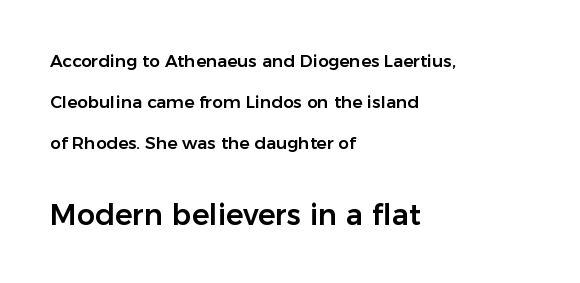
This rendering uses left alignment, leaving the right contour irregular. No italicization has been applied; the sample stays upright. Character widths vary here, with narrow letters taking less room than wide ones. In terms of letterform style, serifs are entirely absent. Has an underline been added? It has not.
